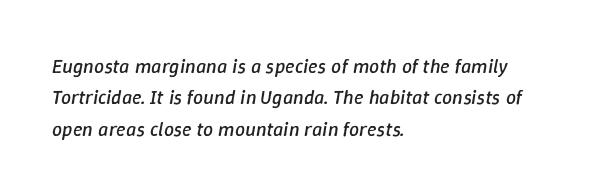
Q: Is the text bold? A: No.
Q: Is the text italic (slanted)? A: Yes, it leans right by about 9 degrees.
Q: Is the text underlined? A: No.
Q: How is the paragraph aligned? A: Left-aligned.
Q: Is the spacing between letters normal or unusually wide? A: Normal.
Q: Is the spacing between lines tight, normal or loose? A: Normal.
